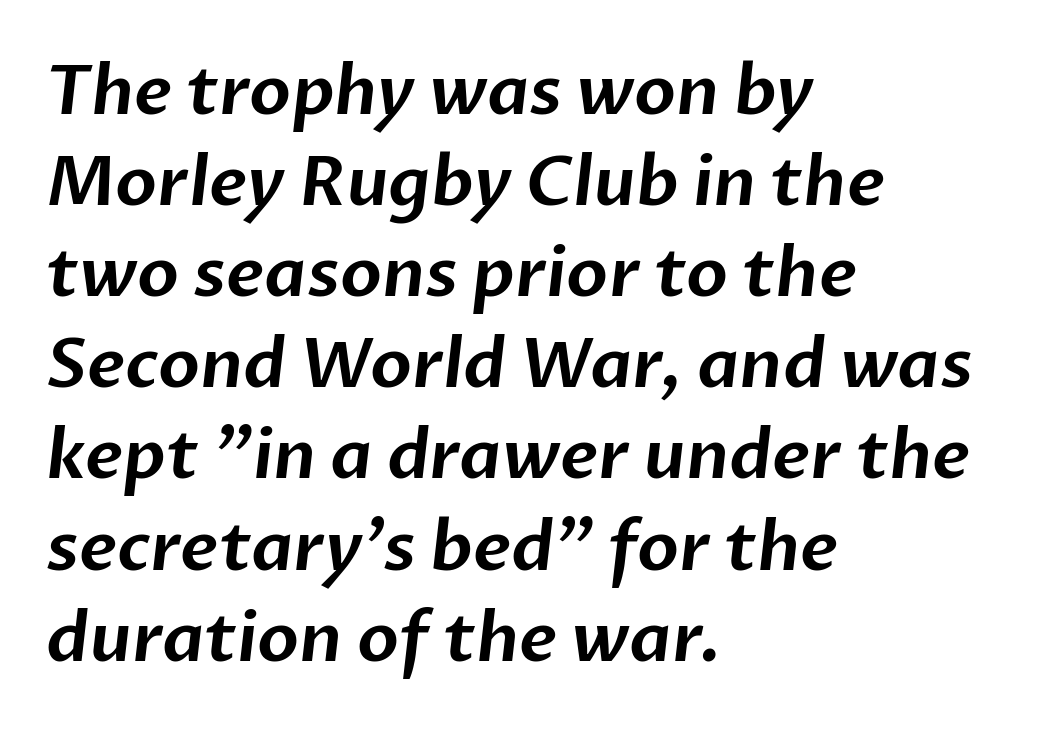
Letters rest on an invisible, unmarked baseline. Leftover space on each line is placed entirely after the last word. The tracking reads as untouched default to a designer's eye. The line-height multiplier appears to be the usual default.
